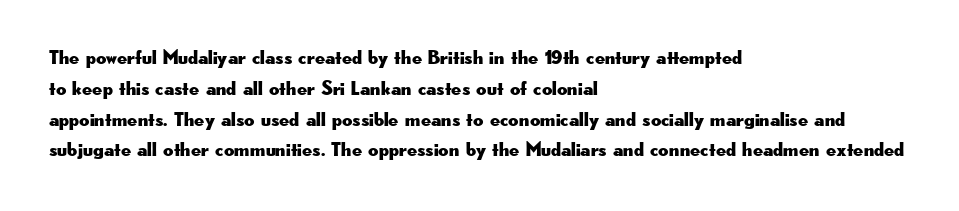
{"italic": "no", "underline": "no", "align": "left", "line_spacing": "normal", "line_spacing_ratio": 1.54, "letter_spacing": "normal", "letter_spacing_em": 0.0, "glyph_px": 20}
